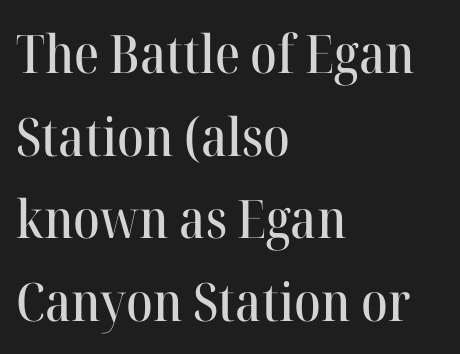
The image shows 53 px serif type, upright; set left-aligned, normal line spacing (1.56x), normal letter spacing, not underlined; high stroke contrast and a medium x-height.
